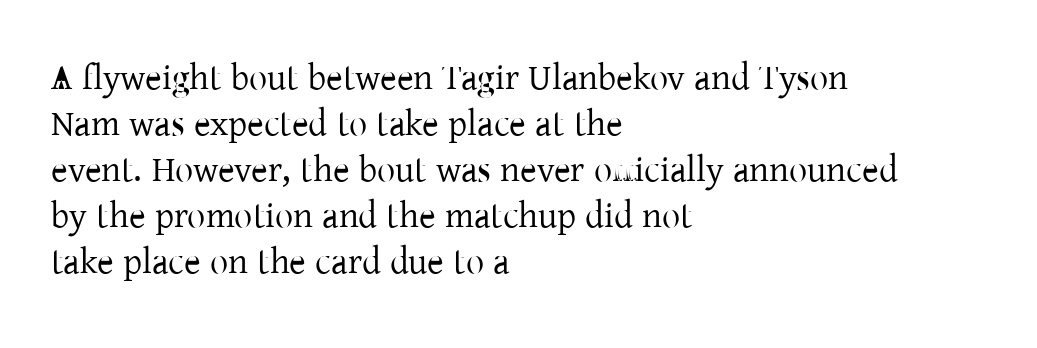
Q: Is the text bold? A: No.
Q: Is the text italic (slanted)? A: No, it is upright.
Q: Is the typeface a serif or a sans-serif typeface? A: Serif.
Q: Is the text underlined? A: No.
Q: How is the paragraph aligned? A: Left-aligned.
Q: Is the spacing between letters normal or unusually wide? A: Normal.
Q: Is the spacing between lines tight, normal or loose? A: Normal.
Q: Width (condensed, normal, or wide)? A: Normal.
Q: Stroke contrast? A: Low.
Q: x-height? A: Medium.
Q: Monospaced? A: No.
